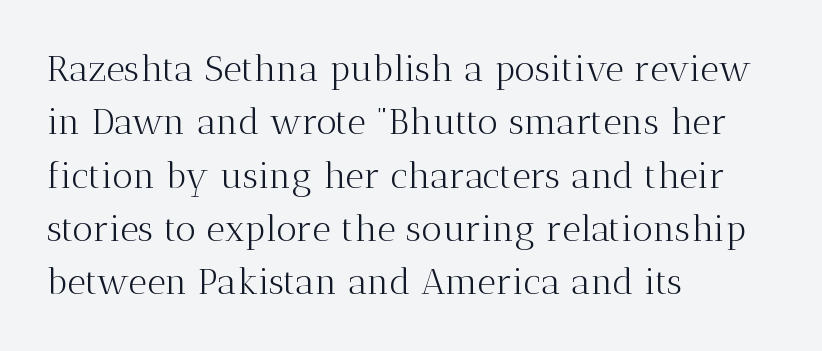
The letters advance in unequal steps, a hallmark of proportional type. Honestly, the letter spacing is just normal — you wouldn't notice it. Every stem runs plumb, perpendicular to the baseline. Look at the bottom of the vertical strokes: they flare into serifs here. Leading: standard. The glyphs are unaccompanied by any horizontal stroke below them.
